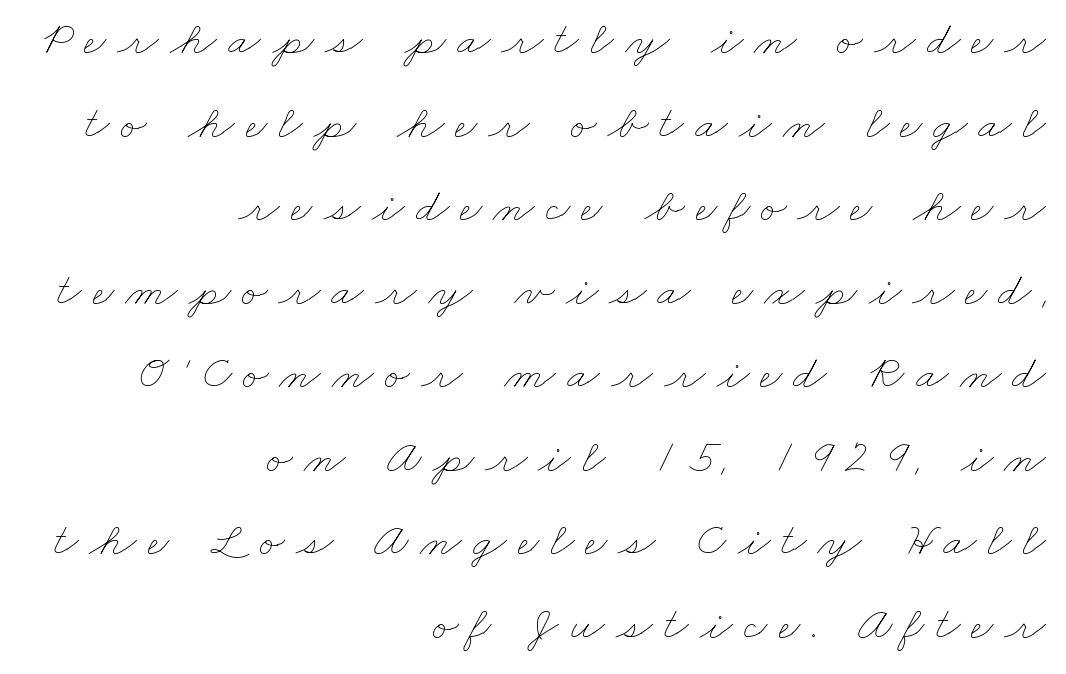
{"bold": "no", "weight": "thin", "width": "wide", "stroke_contrast": "low", "x_height": "small", "monospaced": "no", "underline": "no", "align": "right", "line_spacing_ratio": 1.74, "letter_spacing": "wide", "letter_spacing_em": 0.23, "glyph_px": 48}
